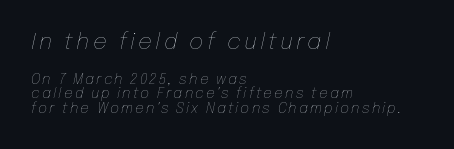
{"italic": "yes", "lean": "right", "slant_degrees": 12, "bold": "no", "underline": "no", "align": "left", "line_spacing": "tight", "line_spacing_ratio": 1.05, "larger_block": "first", "size_ratio": 1.57, "glyph_px": 22}
